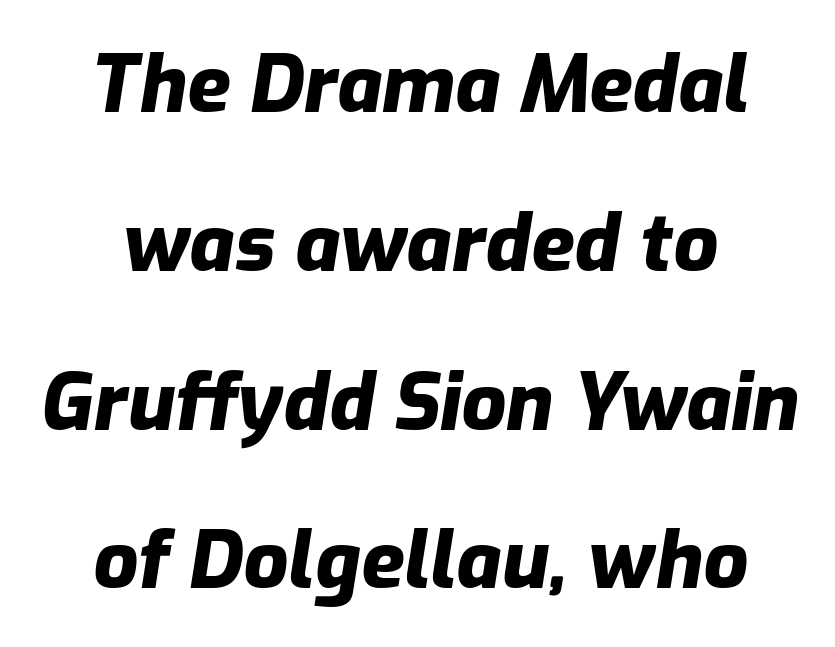
Regarding leading, the lines here are spaced well apart. This sample has the flowing, uneven cadence of proportional lettering. A bare baseline throughout the passage. An italicized treatment has been applied to the whole sample. Spacing between characters is what you'd get straight out of the box.
